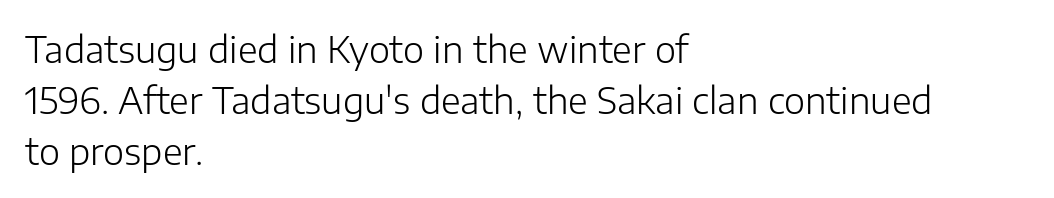
Q: Is the text bold? A: No.
Q: Is the text italic (slanted)? A: No, it is upright.
Q: Is the typeface a serif or a sans-serif typeface? A: Sans-serif.
Q: Is the text underlined? A: No.
Q: How is the paragraph aligned? A: Left-aligned.
Q: Is the spacing between letters normal or unusually wide? A: Normal.
Q: Is the spacing between lines tight, normal or loose? A: Normal.
Q: Width (condensed, normal, or wide)? A: Normal.
Q: Stroke contrast? A: Low.
Q: x-height? A: Medium.
Q: Monospaced? A: No.
